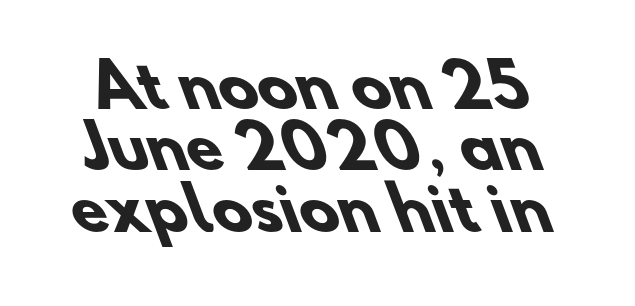
{"serif": "no", "bold": "yes", "weight": "heavy", "width": "normal", "stroke_contrast": "low", "x_height": "small", "monospaced": "no", "underline": "no", "line_spacing": "tight", "line_spacing_ratio": 1.04, "letter_spacing": "normal", "letter_spacing_em": 0.0, "glyph_px": 59}
